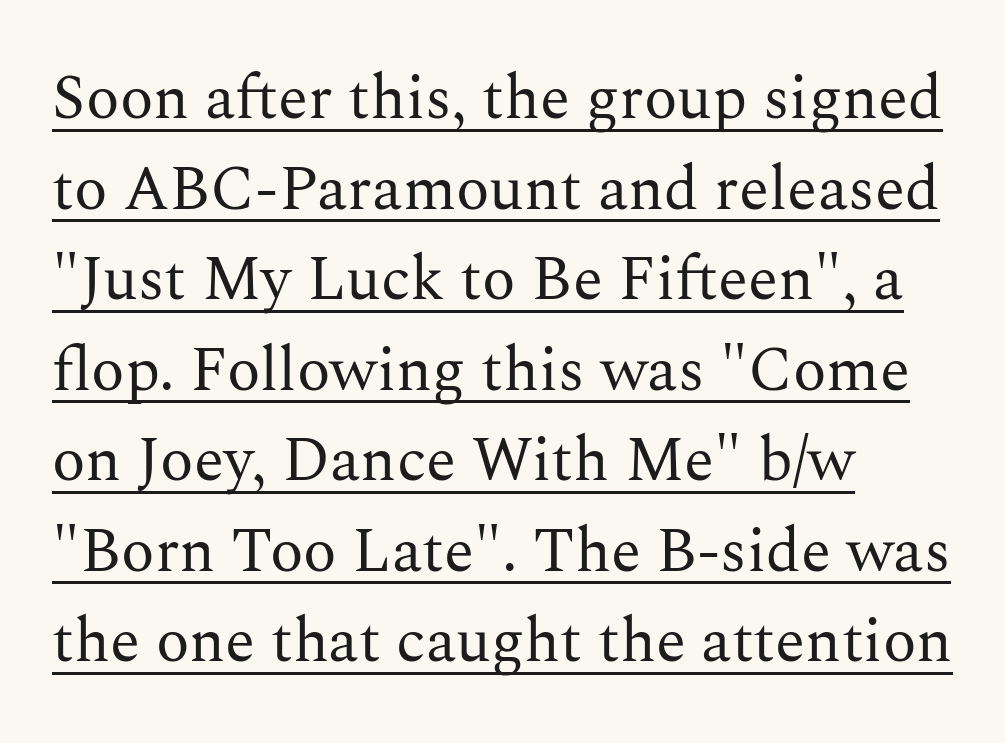
The image shows 62 px regular-weight serif type, upright; set left-aligned, normal line spacing (1.46x), normal letter spacing, underlined; medium stroke contrast and a medium x-height.
